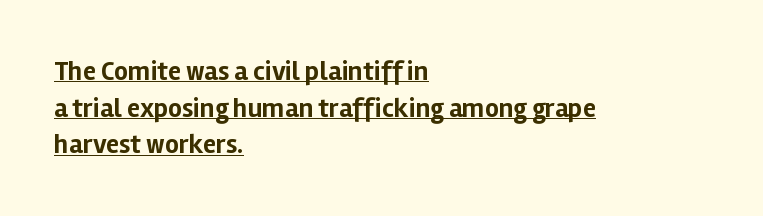
{"italic": "no", "bold": "yes", "underline": "yes", "align": "left", "line_spacing": "normal", "line_spacing_ratio": 1.36, "letter_spacing": "normal", "letter_spacing_em": 0.0, "glyph_px": 27}
